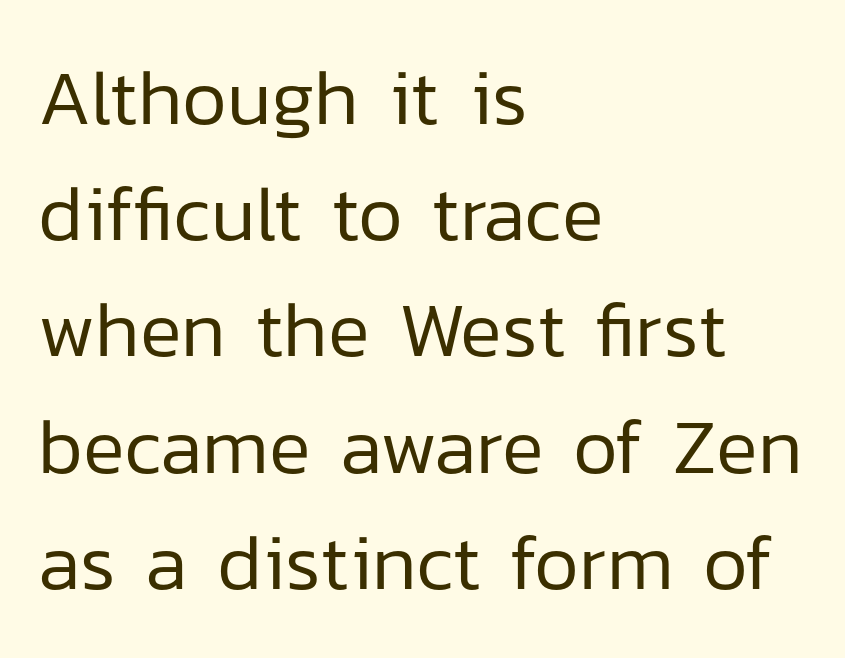
Q: Is the text bold? A: No.
Q: Is the text italic (slanted)? A: No, it is upright.
Q: Is the typeface a serif or a sans-serif typeface? A: Sans-serif.
Q: Is the text underlined? A: No.
Q: How is the paragraph aligned? A: Left-aligned.
Q: Is the spacing between letters normal or unusually wide? A: Normal.
Q: Is the spacing between lines tight, normal or loose? A: Normal.
Q: Width (condensed, normal, or wide)? A: Normal.
Q: Stroke contrast? A: Low.
Q: x-height? A: Medium.
Q: Monospaced? A: No.
